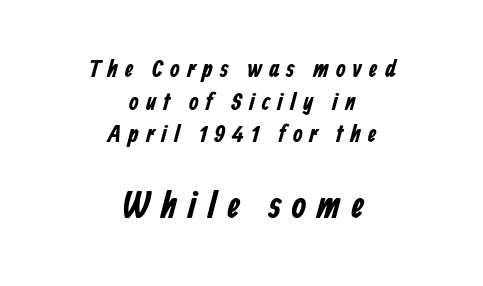
Q: Is the typeface a serif or a sans-serif typeface? A: Sans-serif.
Q: Is the text underlined? A: No.
Q: How is the paragraph aligned? A: Centered.
Q: Is the spacing between letters normal or unusually wide? A: Unusually wide.
Q: Is the spacing between lines tight, normal or loose? A: Normal.
Q: Which block of text is set in a larger size, the first (top) or the second (bottom)? A: The second (bottom) one.
Q: Width (condensed, normal, or wide)? A: Condensed.
Q: Stroke contrast? A: Low.
Q: x-height? A: Medium.
Q: Monospaced? A: No.
